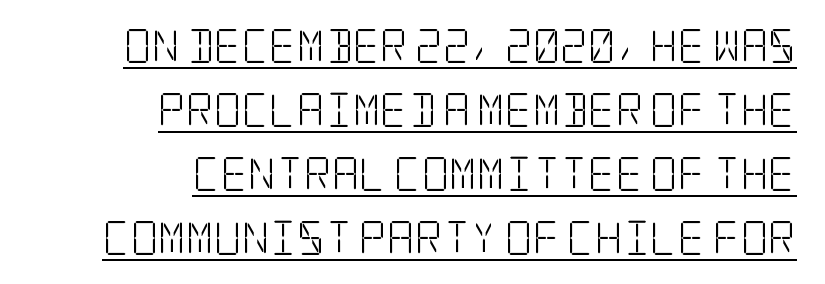
{"serif": "yes", "italic": "no", "bold": "no", "weight": "light", "width": "condensed", "stroke_contrast": "low", "x_height": "large", "underline": "yes", "align": "right", "line_spacing_ratio": 1.88, "letter_spacing": "normal", "letter_spacing_em": 0.0, "glyph_px": 34}
